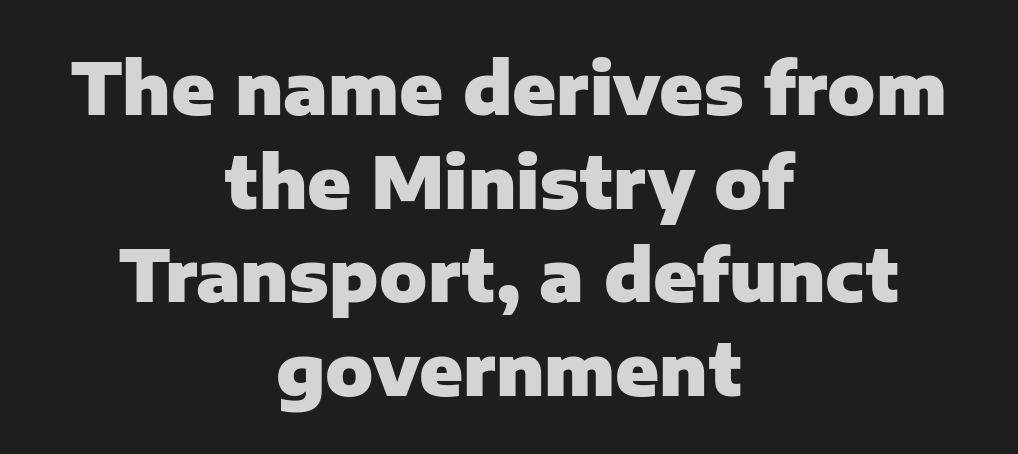
Q: Is the text bold? A: Yes.
Q: Is the text italic (slanted)? A: No, it is upright.
Q: Is the typeface a serif or a sans-serif typeface? A: Sans-serif.
Q: Is the text underlined? A: No.
Q: How is the paragraph aligned? A: Centered.
Q: Is the spacing between letters normal or unusually wide? A: Normal.
Q: Is the spacing between lines tight, normal or loose? A: Normal.
Q: Width (condensed, normal, or wide)? A: Normal.
Q: Stroke contrast? A: Low.
Q: x-height? A: Medium.
Q: Monospaced? A: No.
